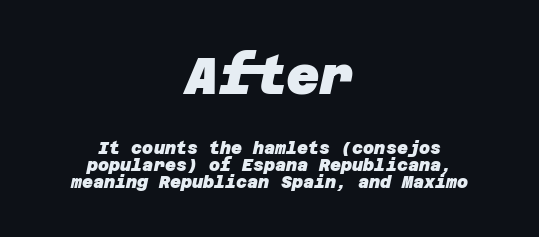
Q: Is the text bold? A: Yes.
Q: Is the typeface a serif or a sans-serif typeface? A: Sans-serif.
Q: Is the text underlined? A: No.
Q: How is the paragraph aligned? A: Centered.
Q: Is the spacing between letters normal or unusually wide? A: Normal.
Q: Is the spacing between lines tight, normal or loose? A: Tight.
Q: Which block of text is set in a larger size, the first (top) or the second (bottom)? A: The first (top) one.
Q: Width (condensed, normal, or wide)? A: Normal.
Q: Stroke contrast? A: Low.
Q: x-height? A: Large.
